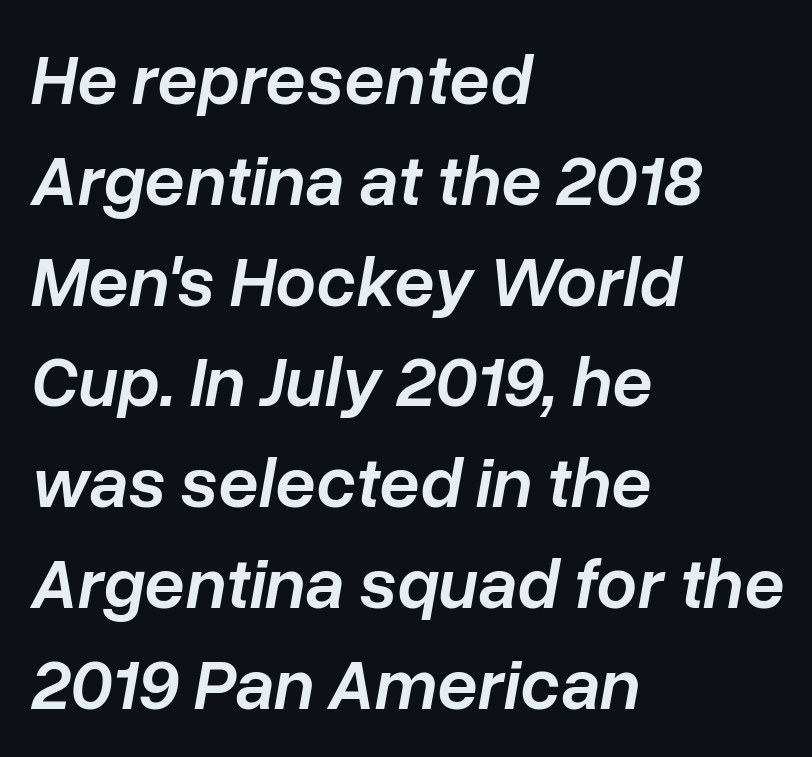
{"italic": "yes", "lean": "right", "slant_degrees": 10, "bold": "semi", "weight": "semibold", "width": "normal", "stroke_contrast": "low", "x_height": "medium", "monospaced": "no", "underline": "no", "align": "left", "line_spacing": "normal", "line_spacing_ratio": 1.4, "letter_spacing": "normal", "letter_spacing_em": 0.0, "glyph_px": 72}
